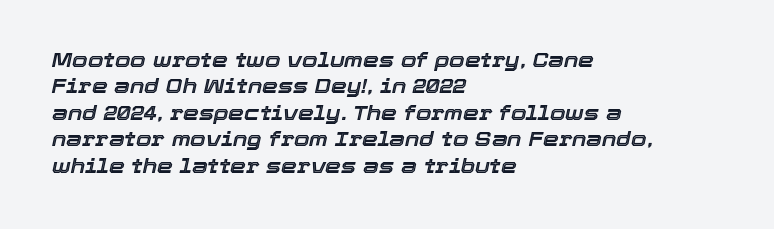
Caption: standard tracking, unaltered. The block of text has a typical density, with ordinary space between rows. A typesetter would mark this as italic. Reading down the block, your eye returns to a fixed left position each line. Descenders hang freely into open space.
